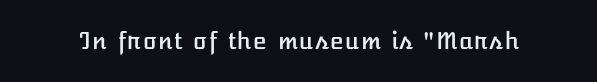
Each word holds together tightly as a unit, with standard inter-letter gaps. Posture: upright roman. The specimen omits any rule beneath the text block's lines.
